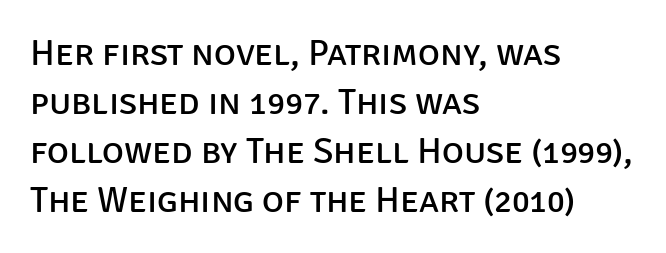
{"serif": "no", "italic": "no", "bold": "no", "weight": "regular", "width": "normal", "stroke_contrast": "low", "x_height": "large", "monospaced": "no", "underline": "no", "align": "left", "line_spacing": "normal", "line_spacing_ratio": 1.32, "letter_spacing": "normal", "letter_spacing_em": 0.0, "glyph_px": 37}
